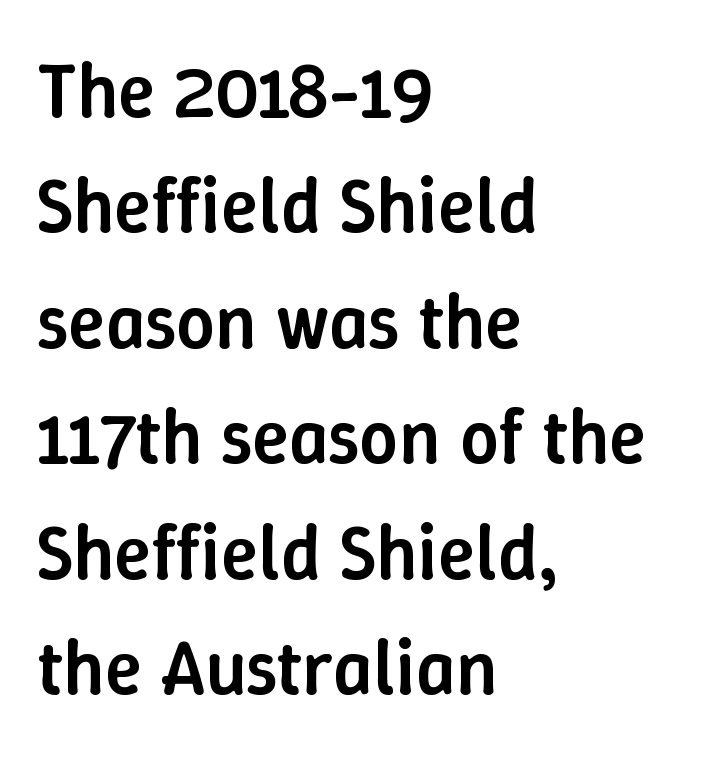
Bare-footed words on every line. Does the copy run flush right? No — it runs flush left. Regarding leading, the lines here are spaced in the standard way. You could not count columns in this text — the font is proportionally spaced.
